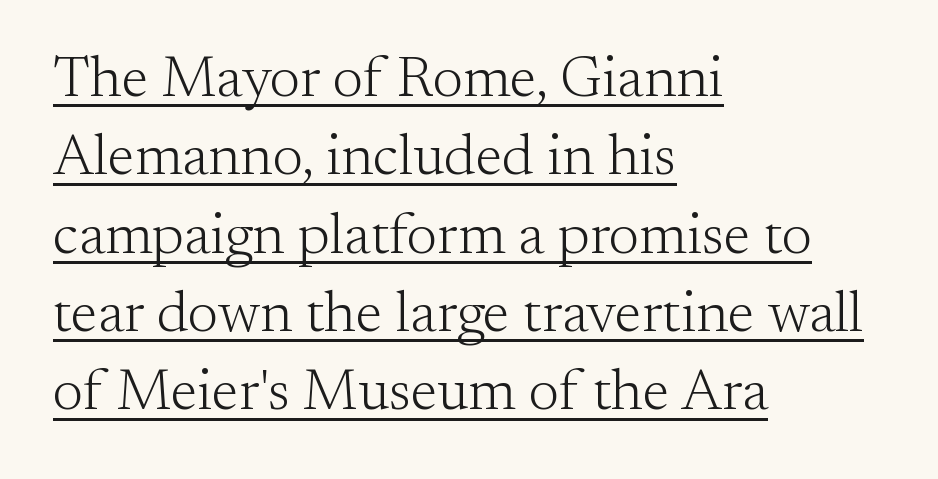
{"serif": "yes", "italic": "no", "bold": "no", "weight": "light", "width": "normal", "stroke_contrast": "medium", "x_height": "small", "monospaced": "no", "underline": "yes", "align": "left", "line_spacing": "normal", "line_spacing_ratio": 1.35, "letter_spacing": "normal", "letter_spacing_em": 0.0, "glyph_px": 58}
